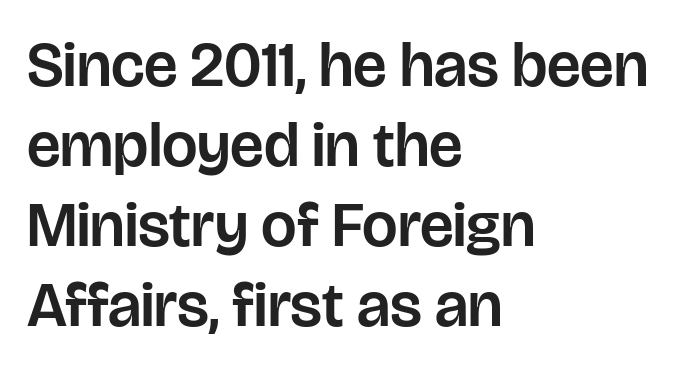
The image shows 63 px sans-serif type, upright; set left-aligned, normal line spacing (1.27x), normal letter spacing, not underlined; low stroke contrast and a large x-height.
